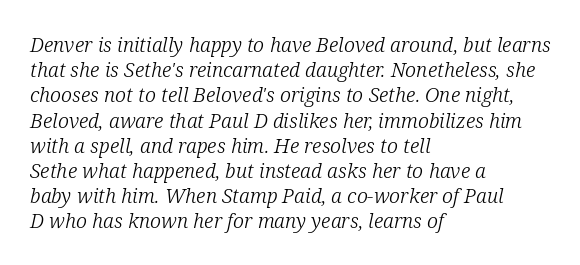
The image shows 20 px text type, italic (leaning right); set left-aligned, normal line spacing (1.26x), normal letter spacing, not underlined.
